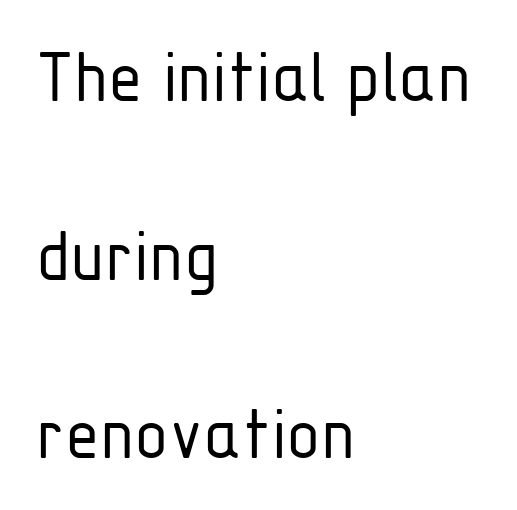
The image shows 79 px light, condensed sans-serif type, upright; set left-aligned, loose line spacing (2.26x), normal letter spacing, not underlined; low stroke contrast and a medium x-height.
